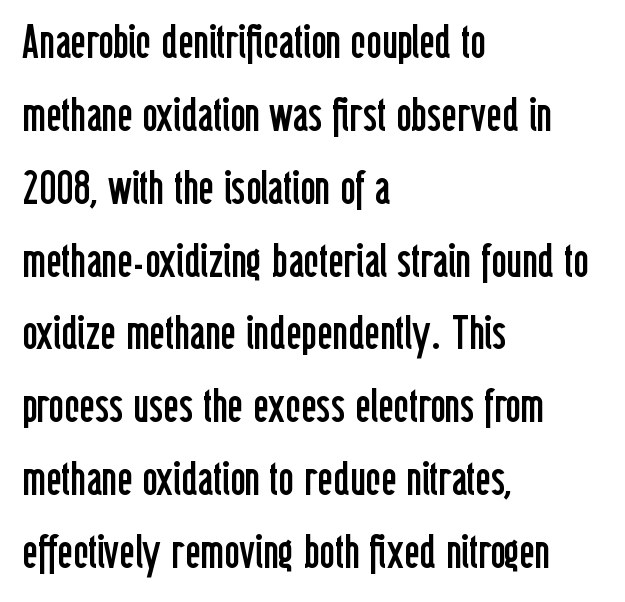
The image shows 47 px regular-weight, condensed sans-serif type, upright; set left-aligned, normal line spacing (1.55x), normal letter spacing, not underlined; low stroke contrast and a medium x-height.
